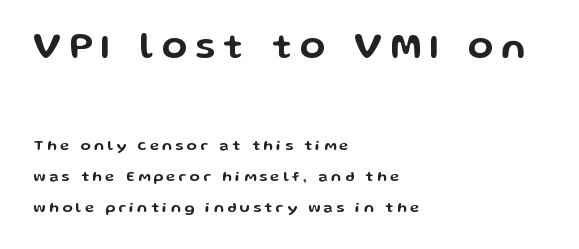
The image shows 37 px wide sans-serif type, upright; set left-aligned, loose line spacing (2.08x), unusually wide letter spacing (+0.23 em), not underlined; the first (top) block is 2.47x larger; low stroke contrast and a medium x-height.
